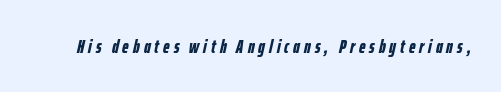
The image shows 20 px bold type, italic (leaning right); set unusually wide letter spacing (+0.2 em), not underlined.
